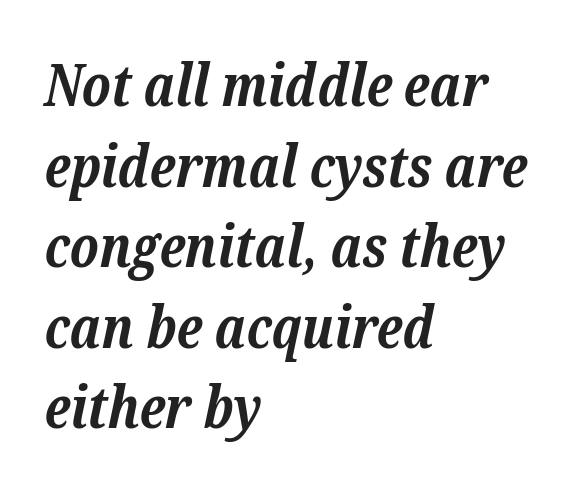
The image shows 58 px bold serif type, italic (leaning right); set left-aligned, normal line spacing (1.39x), normal letter spacing, not underlined; low stroke contrast and a medium x-height.
